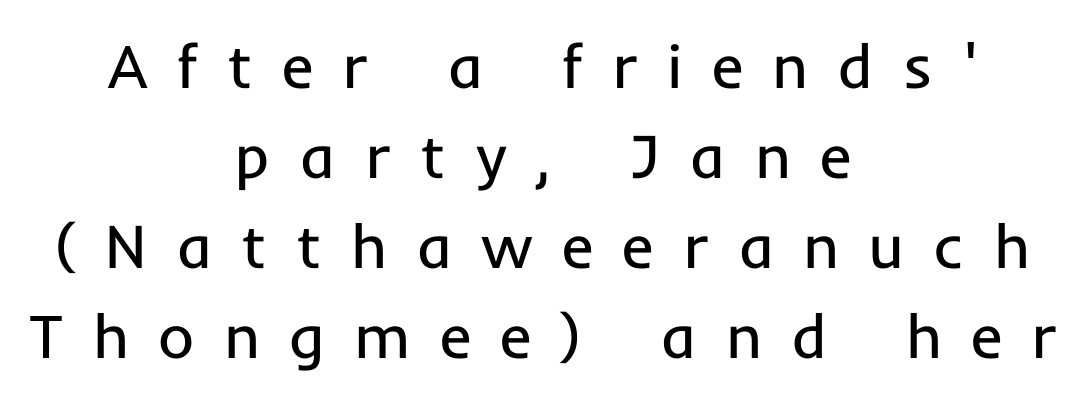
The image shows 62 px regular-weight sans-serif type, upright; set centered, normal line spacing (1.45x), unusually wide letter spacing (+0.47 em), not underlined; low stroke contrast and a medium x-height.
